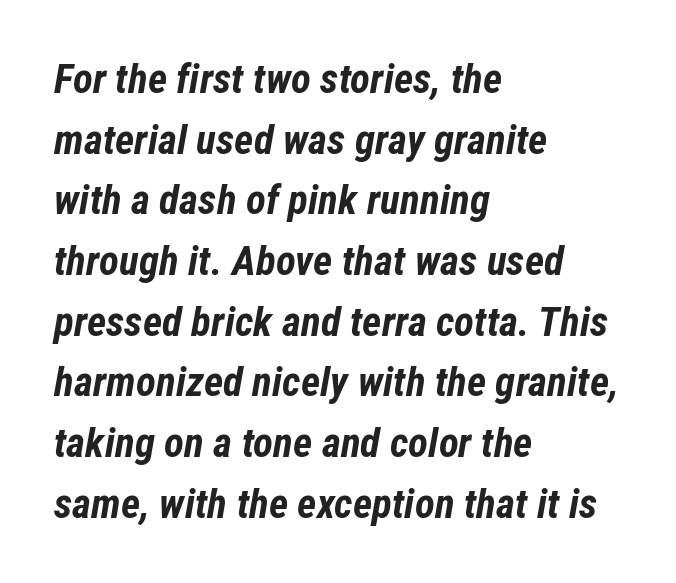
Spacing verdict: proportional, widths tailored to each character. Typographic density is high because the face is bold. One-word summary of the alignment: left. Beneath every word, the page is bare.
